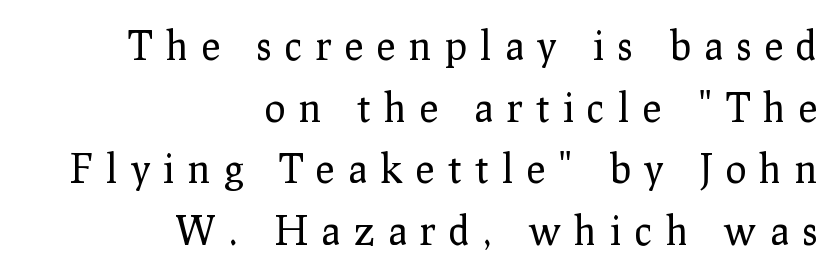
The image shows 39 px regular-weight serif type, upright; set right-aligned, normal line spacing (1.58x), unusually wide letter spacing (+0.35 em), not underlined; low stroke contrast and a medium x-height.
